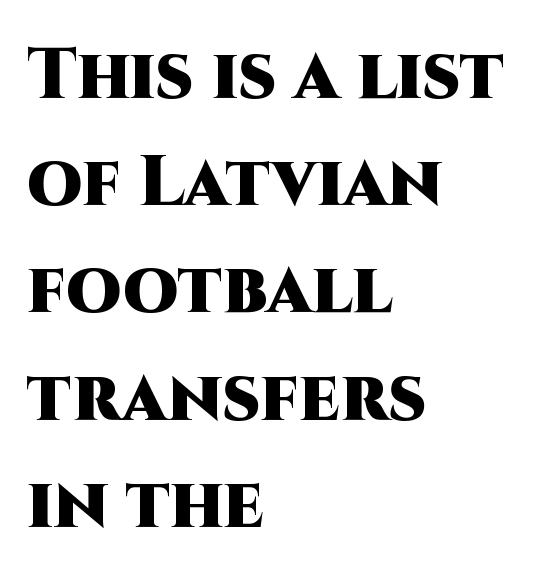
The image shows 71 px heavy sans-serif type, upright; set left-aligned, normal line spacing (1.51x), normal letter spacing, not underlined; high stroke contrast and a large x-height.
